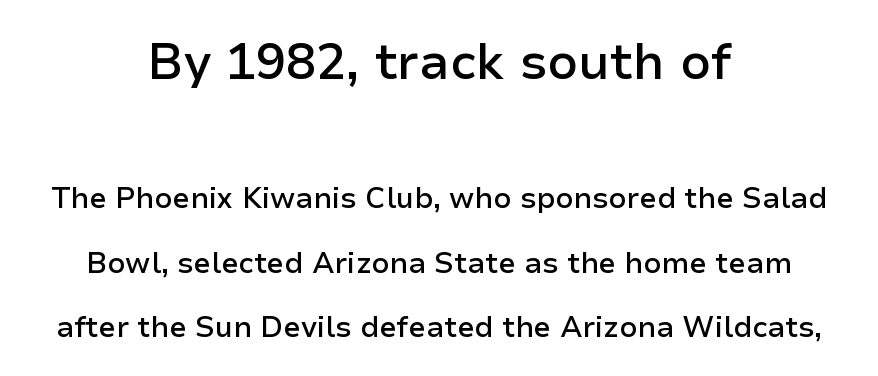
Q: Is the text bold? A: Semi-bold.
Q: Is the text italic (slanted)? A: No, it is upright.
Q: Is the typeface a serif or a sans-serif typeface? A: Sans-serif.
Q: Is the text underlined? A: No.
Q: How is the paragraph aligned? A: Centered.
Q: Is the spacing between letters normal or unusually wide? A: Normal.
Q: Is the spacing between lines tight, normal or loose? A: Loose.
Q: Which block of text is set in a larger size, the first (top) or the second (bottom)? A: The first (top) one.
Q: Width (condensed, normal, or wide)? A: Normal.
Q: Stroke contrast? A: Low.
Q: x-height? A: Medium.
Q: Monospaced? A: No.
